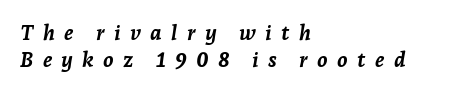
Q: Is the text bold? A: Yes.
Q: Is the text italic (slanted)? A: Yes, it leans right by about 7 degrees.
Q: Is the text underlined? A: No.
Q: How is the paragraph aligned? A: Left-aligned.
Q: Is the spacing between letters normal or unusually wide? A: Unusually wide.
Q: Is the spacing between lines tight, normal or loose? A: Normal.
